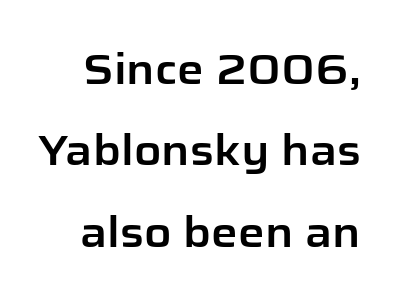
The image shows 42 px sans-serif type, upright; set loose line spacing (1.94x), normal letter spacing, not underlined; low stroke contrast and a medium x-height.
